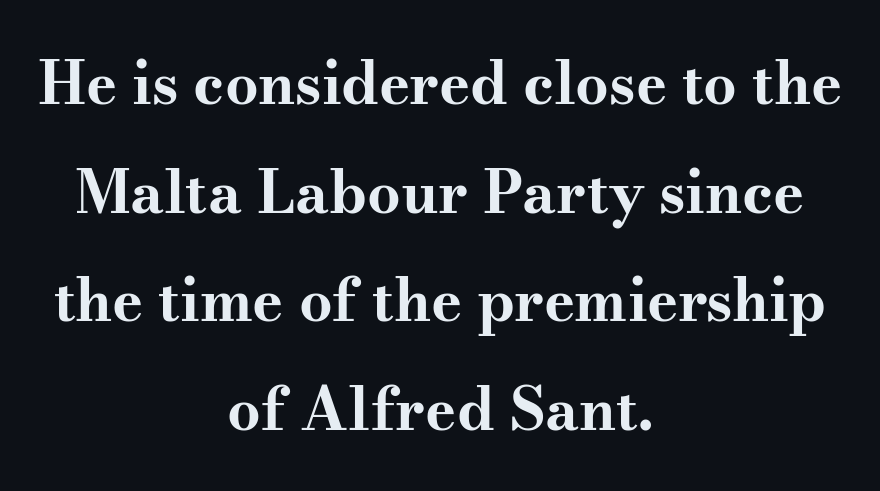
{"serif": "yes", "italic": "no", "bold": "yes", "weight": "bold", "width": "wide", "stroke_contrast": "medium", "x_height": "small", "monospaced": "no", "underline": "no", "align": "center", "line_spacing_ratio": 1.84, "letter_spacing": "normal", "letter_spacing_em": 0.0, "glyph_px": 59}
